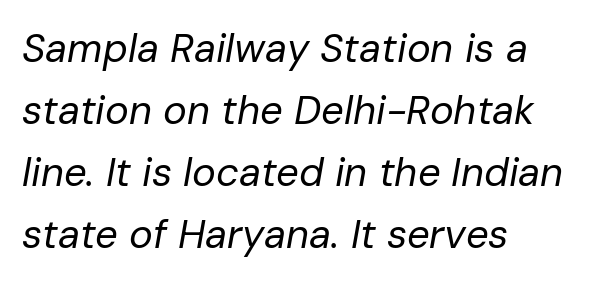
Q: Is the text bold? A: No.
Q: Is the text italic (slanted)? A: Yes, it leans right by about 10 degrees.
Q: Is the text underlined? A: No.
Q: How is the paragraph aligned? A: Left-aligned.
Q: Is the spacing between letters normal or unusually wide? A: Normal.
Q: Is the spacing between lines tight, normal or loose? A: Normal.
Q: Width (condensed, normal, or wide)? A: Normal.
Q: Stroke contrast? A: Low.
Q: x-height? A: Medium.
Q: Monospaced? A: No.
